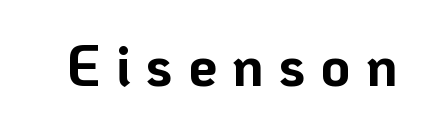
Q: Is the text bold? A: Yes.
Q: Is the text italic (slanted)? A: No, it is upright.
Q: Is the typeface a serif or a sans-serif typeface? A: Sans-serif.
Q: Is the text underlined? A: No.
Q: Is the spacing between letters normal or unusually wide? A: Unusually wide.
Q: Width (condensed, normal, or wide)? A: Normal.
Q: Stroke contrast? A: Low.
Q: x-height? A: Medium.
Q: Monospaced? A: No.
